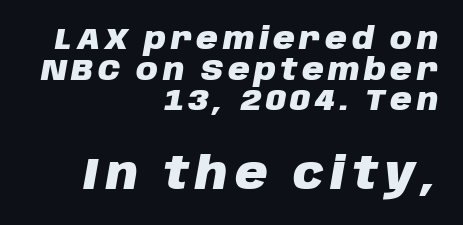
The image shows 45 px heavy type, italic (leaning right); set right-aligned, tight line spacing (1.02x), not underlined; the second (bottom) block is 1.5x larger; low stroke contrast and a large x-height.
